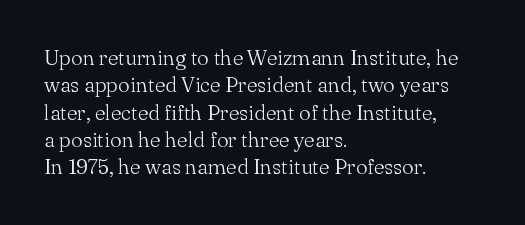
Reading down the block, your eye returns to a fixed left position each line. The weight tops out at a normal text grade. Interline gaps are of average width in this sample. The letters sit at their default tracking, neither squeezed nor spread.
